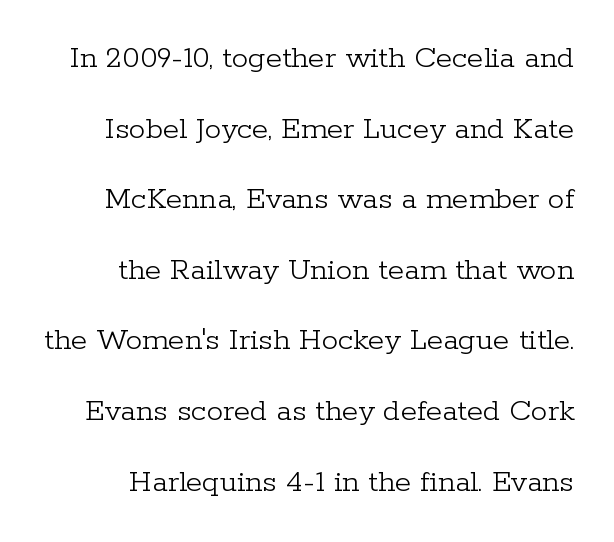
The letters advance in unequal steps, a hallmark of proportional type. Rule under the text: the space is simply empty. Vertical strokes here are truly vertical. A typesetter would label this face a serif.
